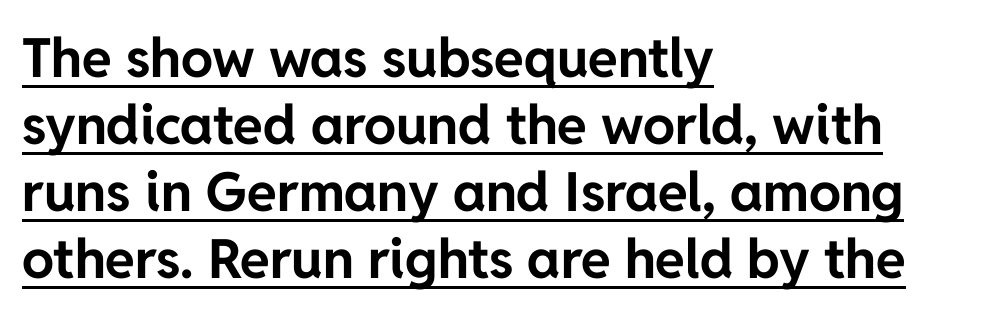
{"serif": "no", "italic": "no", "bold": "yes", "weight": "bold", "width": "normal", "stroke_contrast": "low", "x_height": "medium", "monospaced": "no", "underline": "yes", "align": "left", "line_spacing_ratio": 1.24, "letter_spacing": "normal", "letter_spacing_em": 0.0, "glyph_px": 54}
